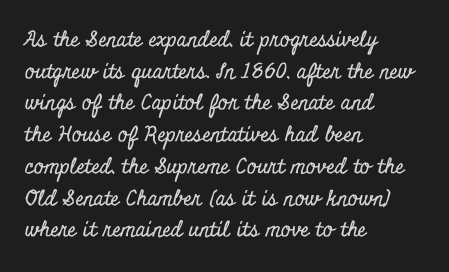
The image shows 21 px text type; set left-aligned, normal line spacing (1.51x), normal letter spacing, not underlined.
